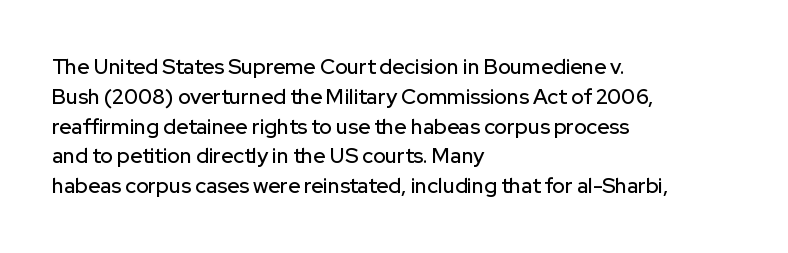
{"italic": "no", "underline": "no", "align": "left", "line_spacing": "normal", "line_spacing_ratio": 1.42, "letter_spacing": "normal", "letter_spacing_em": 0.0, "glyph_px": 21}
